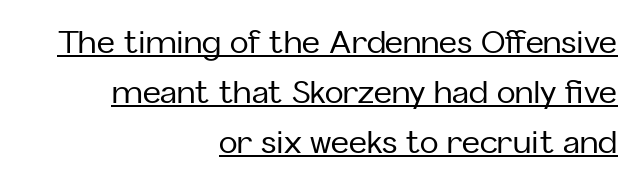
{"serif": "no", "italic": "no", "width": "normal", "stroke_contrast": "low", "x_height": "medium", "monospaced": "no", "underline": "yes", "align": "right", "line_spacing": "normal", "line_spacing_ratio": 1.61, "letter_spacing": "normal", "letter_spacing_em": 0.0, "glyph_px": 31}
